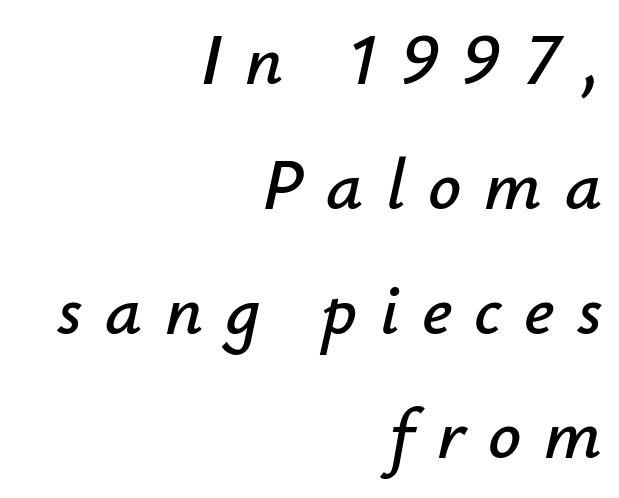
The image shows 73 px text type, italic (leaning right); set right-aligned, line spacing 1.71x, unusually wide letter spacing (+0.31 em), not underlined; low stroke contrast and a small x-height.
